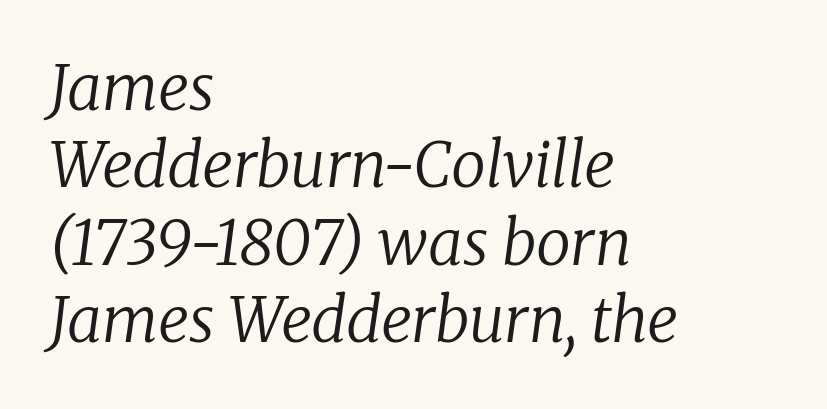
The passage shown is typed in a proportional face where columns would drift. You can tell it's italic because the verticals aren't actually vertical. This sample uses a serif face. Glance below the letters and you will spot only blank space. Inter-character spacing is left at the font's built-in metrics.
